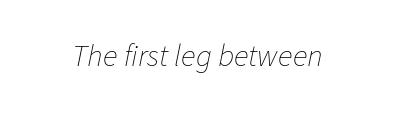
Q: Is the text bold? A: No.
Q: Is the text italic (slanted)? A: Yes, it leans right by about 11 degrees.
Q: Is the text underlined? A: No.
Q: Is the spacing between letters normal or unusually wide? A: Normal.
Q: Width (condensed, normal, or wide)? A: Normal.
Q: Stroke contrast? A: Low.
Q: x-height? A: Medium.
Q: Monospaced? A: No.
